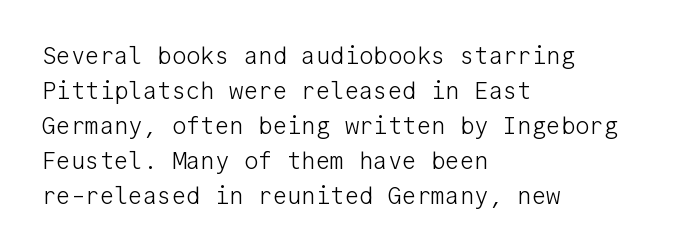
{"italic": "no", "bold": "no", "underline": "no", "align": "left", "line_spacing": "normal", "line_spacing_ratio": 1.46, "letter_spacing": "normal", "letter_spacing_em": 0.0, "glyph_px": 24}
